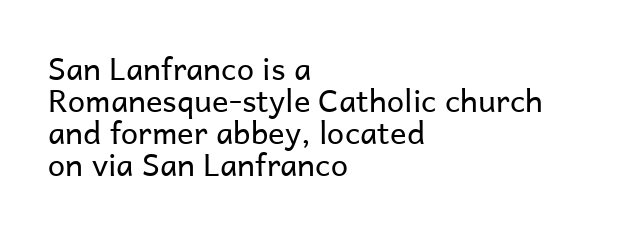
{"serif": "no", "italic": "no", "bold": "no", "weight": "regular", "width": "normal", "stroke_contrast": "low", "x_height": "medium", "monospaced": "no", "underline": "no", "align": "left", "line_spacing": "tight", "line_spacing_ratio": 1.03, "letter_spacing": "normal", "letter_spacing_em": 0.0, "glyph_px": 31}
